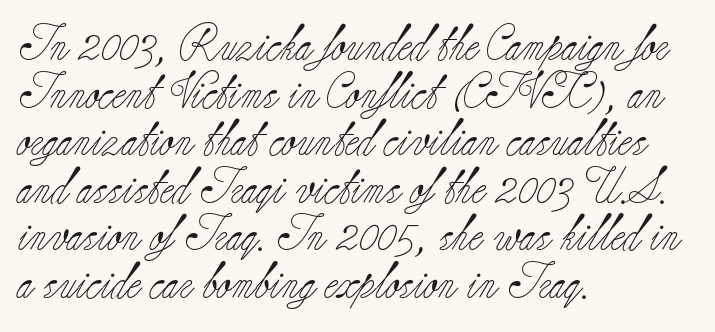
Q: Is the text bold? A: No.
Q: Is the text italic (slanted)? A: Yes.
Q: Is the typeface a serif or a sans-serif typeface? A: Serif.
Q: Is the text underlined? A: No.
Q: How is the paragraph aligned? A: Left-aligned.
Q: Is the spacing between letters normal or unusually wide? A: Normal.
Q: Is the spacing between lines tight, normal or loose? A: Normal.
Q: Width (condensed, normal, or wide)? A: Normal.
Q: Stroke contrast? A: Low.
Q: x-height? A: Small.
Q: Monospaced? A: No.
